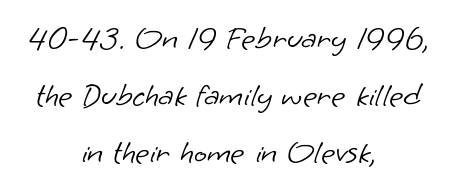
Bare-footed words on every line. Character widths vary here, with narrow letters taking less room than wide ones. This rendering uses center alignment, leaving both contours irregular but symmetric. The face used here is rendered with its standard letterfit.
